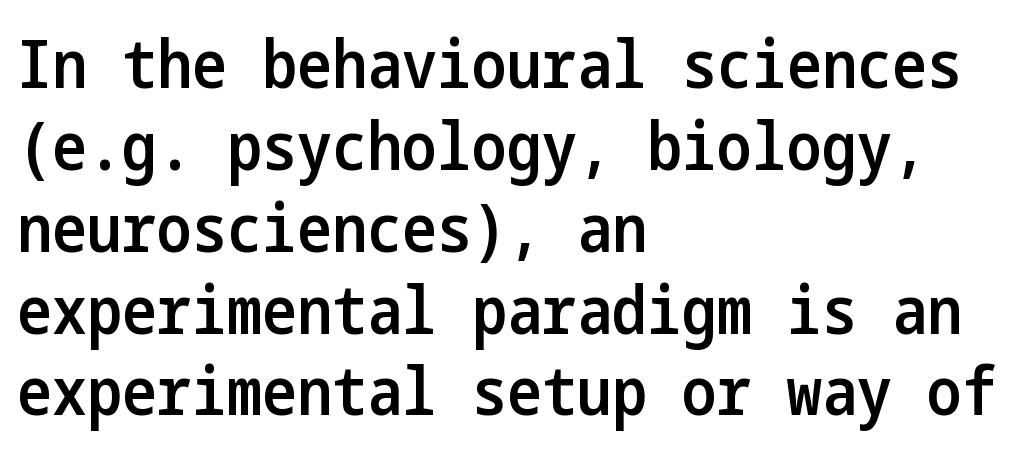
Reading down the block, your eye returns to a fixed left position each line. Slightly chunky letters — semibold, I'd say, not full bold. The type family on display is of the sans-serif kind. It's the straight-up-and-down kind of type. Tracking value appears to be zero — textbook default spacing. Plain, unruled lines of type.
